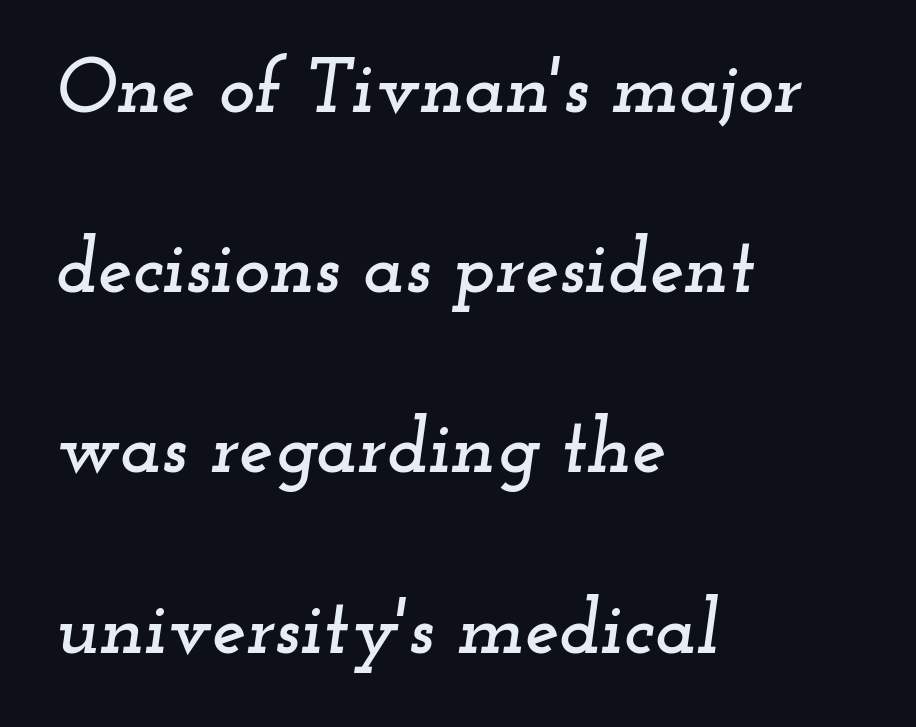
The passage shown is not underscored anywhere. In CSS terms this would be text-align: left. You could not count columns in this text — the font is proportionally spaced. A typesetter would call this zero additional tracking.
